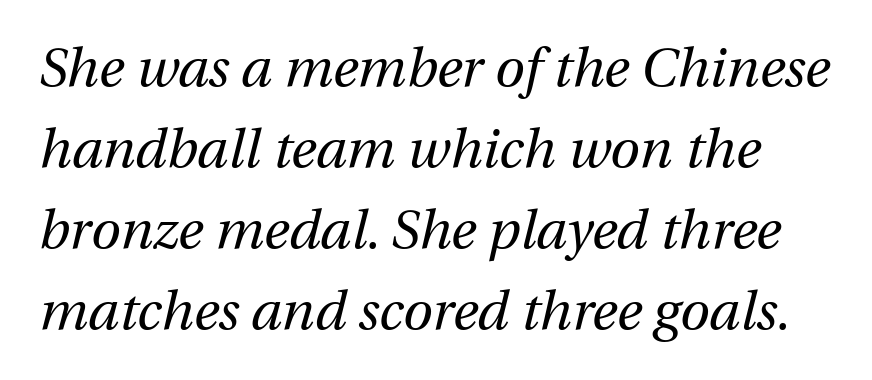
Q: Is the text bold? A: No.
Q: Is the text italic (slanted)? A: Yes, it leans right by about 12 degrees.
Q: Is the text underlined? A: No.
Q: Is the spacing between letters normal or unusually wide? A: Normal.
Q: Is the spacing between lines tight, normal or loose? A: Normal.
Q: Width (condensed, normal, or wide)? A: Normal.
Q: Stroke contrast? A: Medium.
Q: x-height? A: Medium.
Q: Monospaced? A: No.
